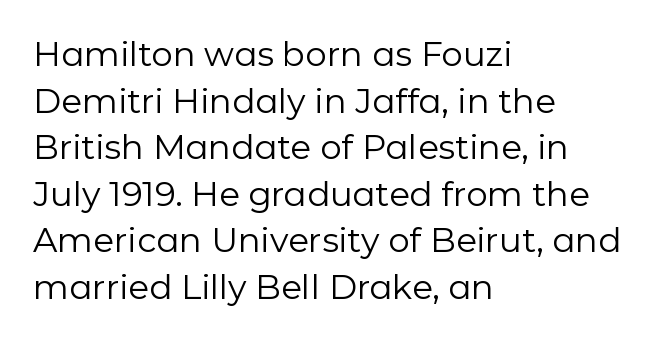
Every character sits straight up, as roman type does. Leading matches the norm, producing a regular column. Observe the absence of serifs on each vertical stroke in this sample. The letterforms sit at book weight or below.
